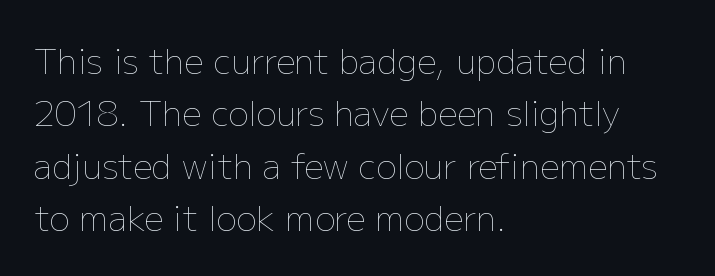
The image shows 34 px thin type, upright; set left-aligned, normal line spacing (1.54x), normal letter spacing, not underlined; low stroke contrast and a medium x-height.
